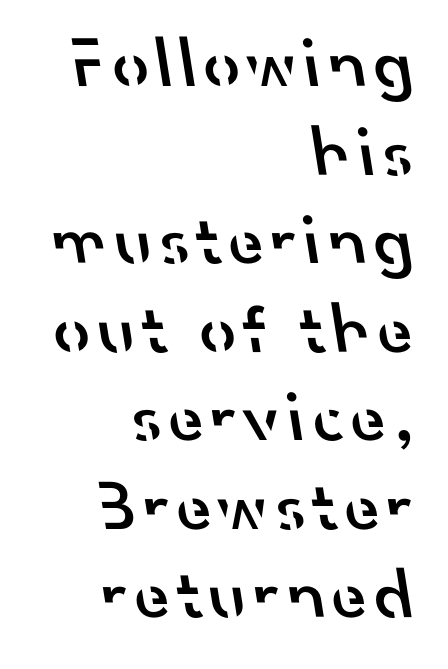
{"serif": "no", "bold": "semi", "weight": "semibold", "width": "normal", "stroke_contrast": "low", "x_height": "small", "monospaced": "no", "underline": "no", "align": "right", "line_spacing_ratio": 1.23, "glyph_px": 72}
